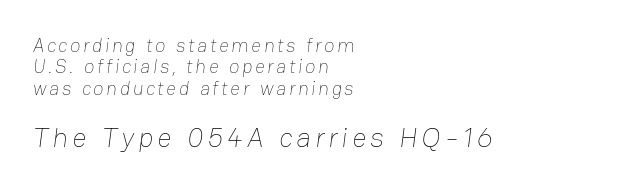
Proportional: the letters do not fall into vertical columns. Which margin do the lines hug? The left one — the right edge is uneven. Lines of text with bare space underneath. Tightly led — the rows are bunched. The strokes carry an ordinary text weight at most. The following chunk of copy outweighs the initial chunk in type size.
